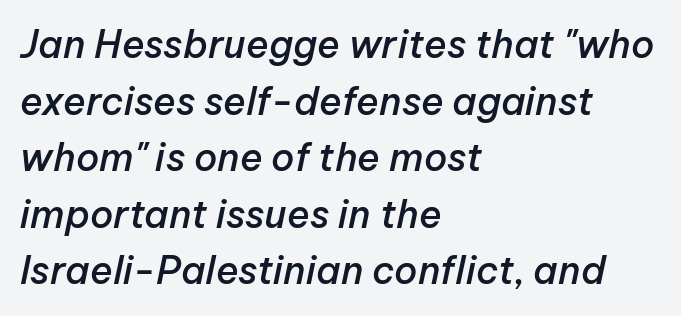
{"italic": "yes", "lean": "right", "slant_degrees": 12, "bold": "semi", "weight": "semibold", "width": "normal", "stroke_contrast": "low", "x_height": "medium", "monospaced": "no", "underline": "no", "align": "left", "line_spacing": "normal", "line_spacing_ratio": 1.49, "letter_spacing": "normal", "letter_spacing_em": 0.0, "glyph_px": 38}
